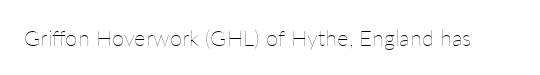
Q: Is the text bold? A: No.
Q: Is the text italic (slanted)? A: No, it is upright.
Q: Is the text underlined? A: No.
Q: Is the spacing between letters normal or unusually wide? A: Normal.
